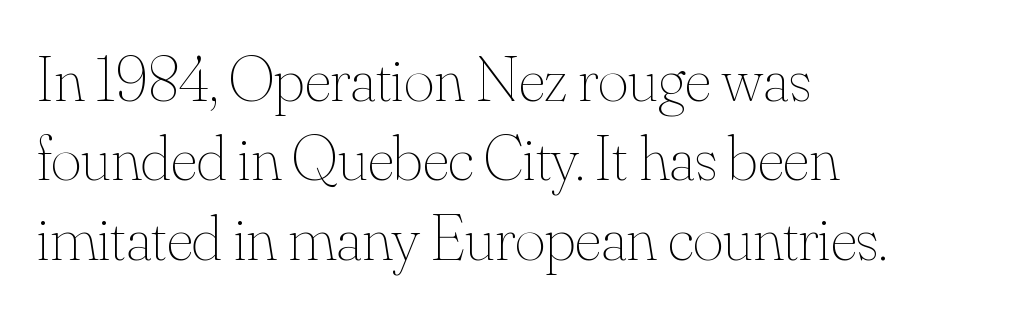
{"italic": "no", "bold": "no", "weight": "thin", "width": "normal", "stroke_contrast": "medium", "x_height": "small", "monospaced": "no", "underline": "no", "align": "left", "line_spacing_ratio": 1.22, "letter_spacing": "normal", "letter_spacing_em": 0.0, "glyph_px": 65}
